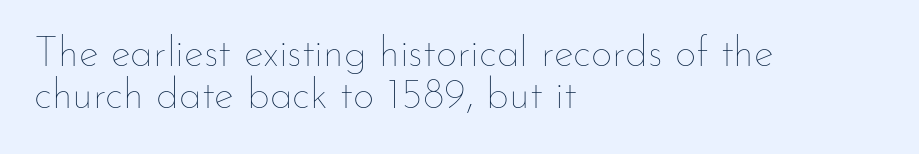
The image shows 42 px thin type, upright; set left-aligned, tight line spacing (1.01x), normal letter spacing, not underlined; low stroke contrast and a small x-height.
